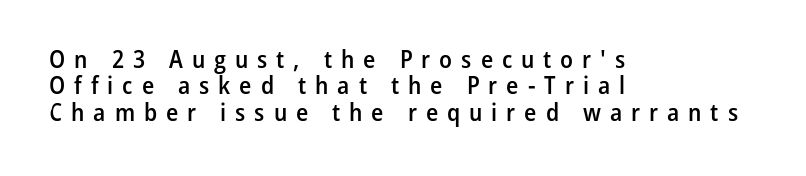
Q: Is the text bold? A: Semi-bold.
Q: Is the text italic (slanted)? A: No, it is upright.
Q: Is the text underlined? A: No.
Q: How is the paragraph aligned? A: Left-aligned.
Q: Is the spacing between letters normal or unusually wide? A: Unusually wide.
Q: Is the spacing between lines tight, normal or loose? A: Tight.
